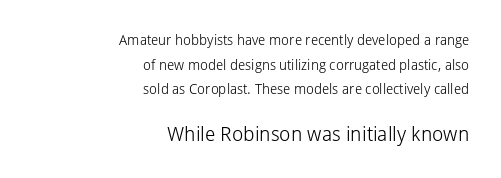
The image shows 20 px text type, upright; set right-aligned, line spacing 1.76x, normal letter spacing, not underlined; the second (bottom) block is 1.43x larger.
